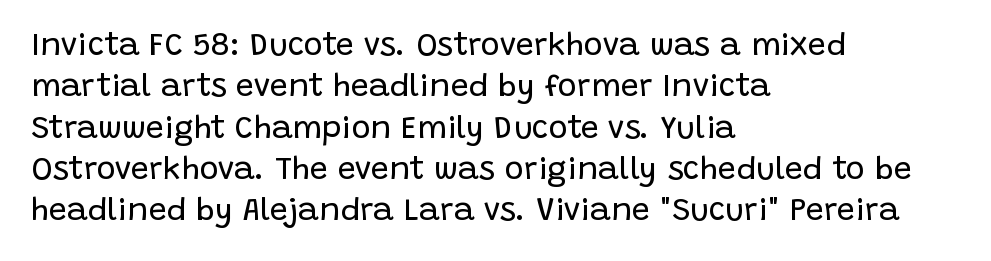
Honestly, the row spacing looks completely unremarkable. This sample uses a sans-serif face. Here the designer chose a conventional face with non-uniform glyph widths. No chunkiness to these letters — they're not bold. Line starts are locked; line ends wander.
